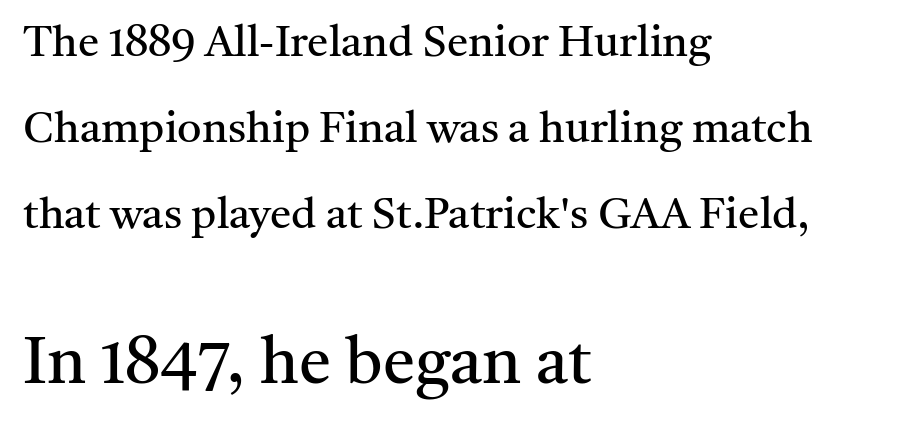
{"serif": "yes", "italic": "no", "bold": "no", "weight": "regular", "width": "normal", "stroke_contrast": "medium", "x_height": "medium", "monospaced": "no", "underline": "no", "align": "left", "line_spacing": "loose", "line_spacing_ratio": 2.0, "letter_spacing": "normal", "letter_spacing_em": 0.0, "larger_block": "second", "size_ratio": 1.51, "glyph_px": 65}
